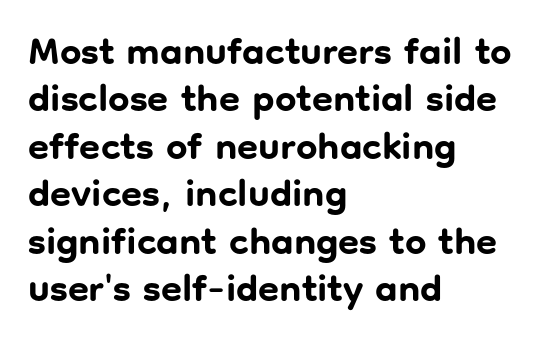
{"serif": "no", "italic": "no", "bold": "yes", "weight": "bold", "width": "normal", "stroke_contrast": "low", "x_height": "medium", "monospaced": "no", "underline": "no", "align": "left", "line_spacing": "normal", "line_spacing_ratio": 1.25, "letter_spacing": "normal", "letter_spacing_em": 0.0, "glyph_px": 38}
